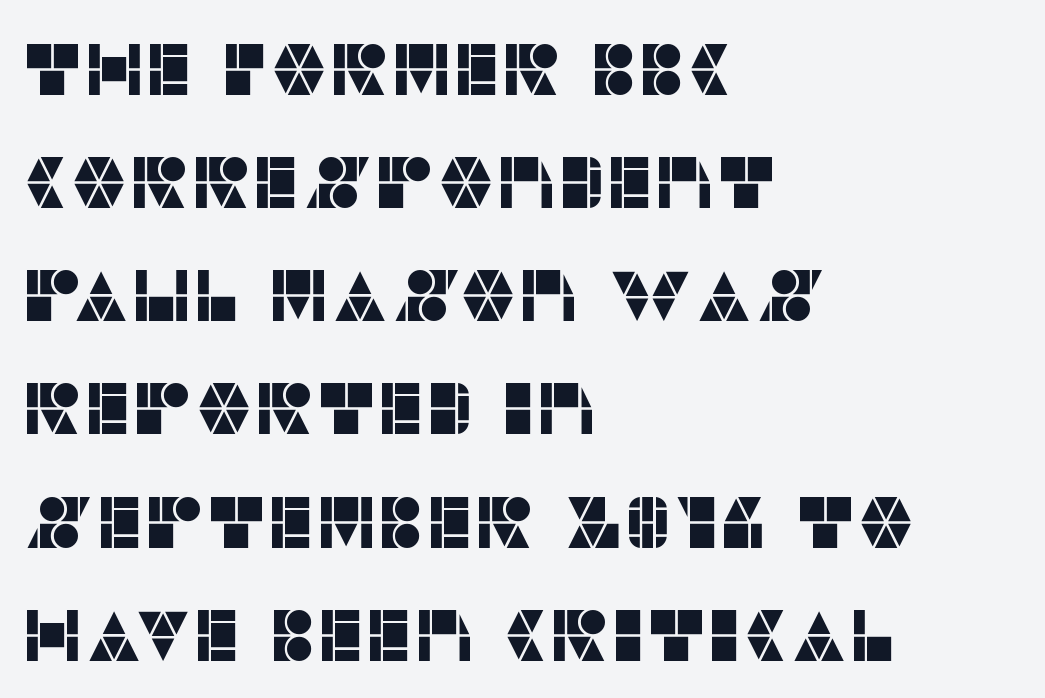
The image shows 73 px sans-serif type, upright; set left-aligned, normal line spacing (1.55x), normal letter spacing, not underlined; low stroke contrast and a large x-height.
